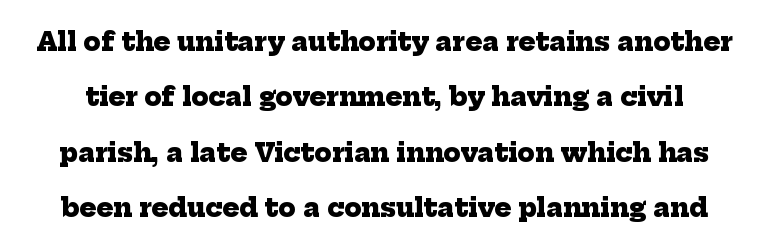
Descender tails drop into unmarked territory. Compared with an ordinary text face, these strokes are far heavier — a full bold. You could fit nearly another row in the gap between these rows. Each word holds together tightly as a unit, with standard inter-letter gaps.
